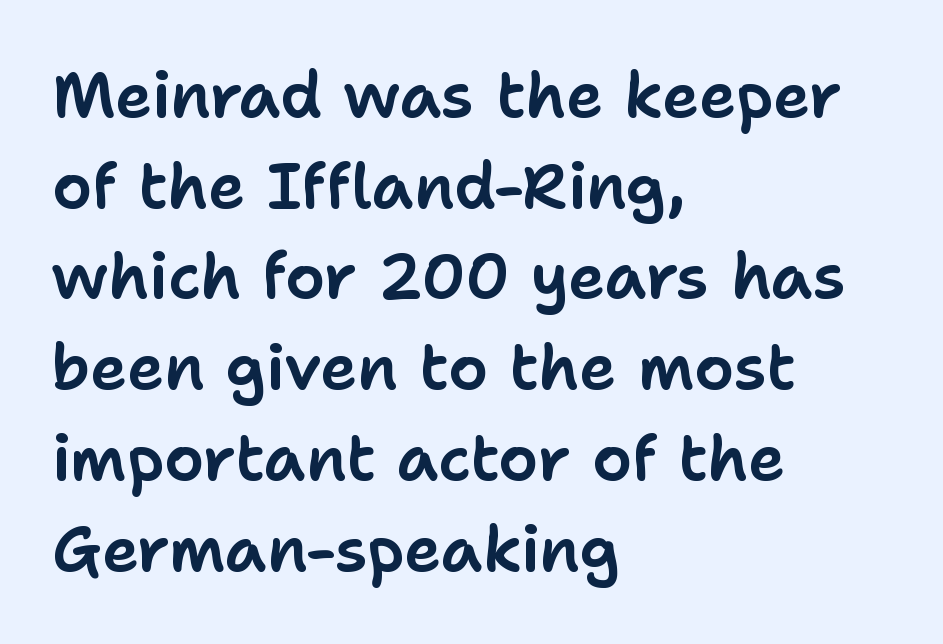
The image shows 63 px sans-serif type, upright; set left-aligned, normal line spacing (1.44x), normal letter spacing, not underlined; low stroke contrast and a medium x-height.
